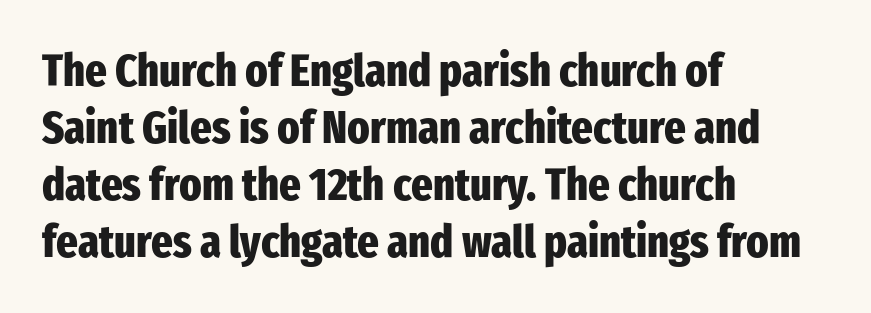
The image shows 46 px heavy, condensed sans-serif type, upright; set left-aligned, line spacing 1.24x, normal letter spacing, not underlined; low stroke contrast and a medium x-height.
